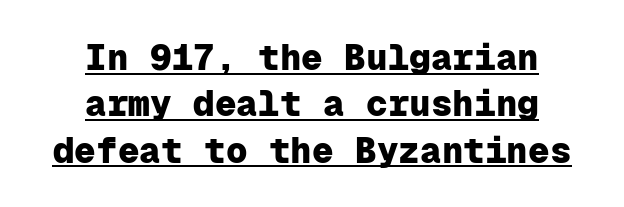
Looks like terminal output: every glyph gets an equal slot. A typesetter would call this zero additional tracking. Horizontally, the lines are justified to the midpoint only. Nope, not italic — everything's standing straight.
